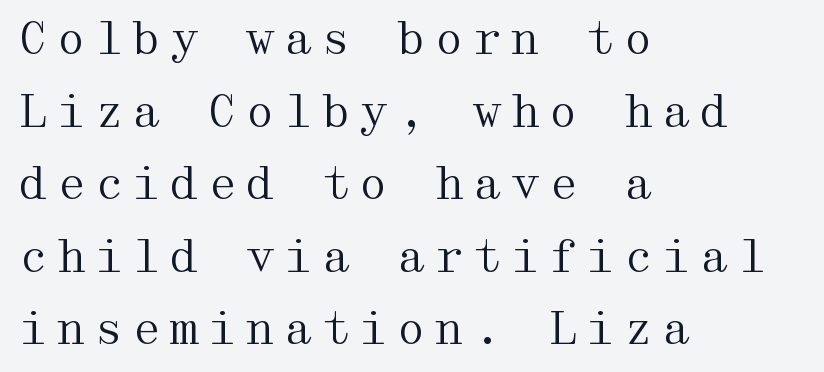
The image shows 44 px regular-weight, wide serif type, upright; set left-aligned, normal line spacing (1.65x), not underlined; medium stroke contrast and a medium x-height.
